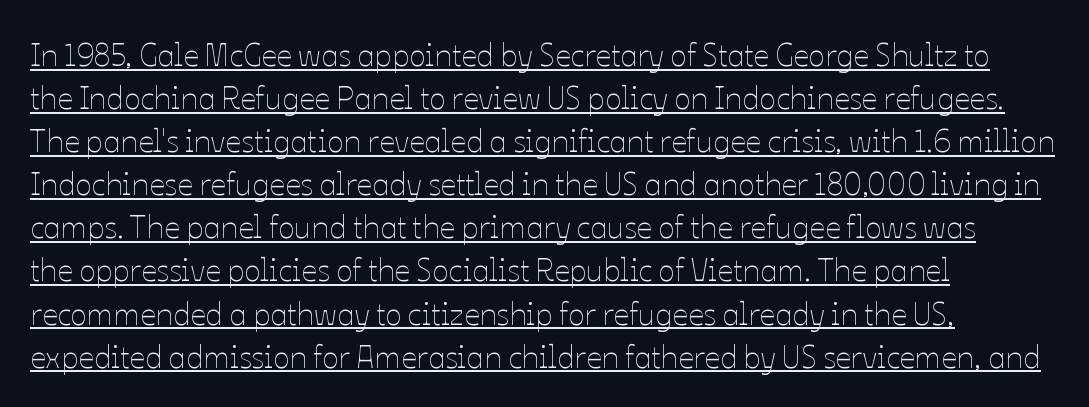
{"italic": "no", "bold": "no", "weight": "thin", "width": "normal", "stroke_contrast": "low", "x_height": "medium", "monospaced": "no", "underline": "yes", "align": "left", "line_spacing": "normal", "line_spacing_ratio": 1.39, "letter_spacing": "normal", "letter_spacing_em": 0.0, "glyph_px": 31}
